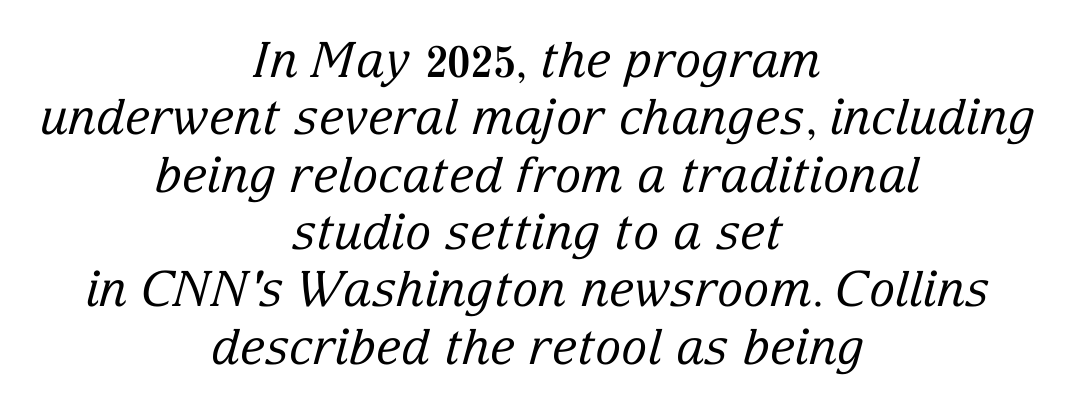
Where is the straight margin? There isn't one; the lines are centered. Are there feet on the stems? There are — it's a serif. Descenders are the only things crossing below the line. This sample has the flowing, uneven cadence of proportional lettering. The cut favours lightness, reaching ordinary text weight at its darkest.
